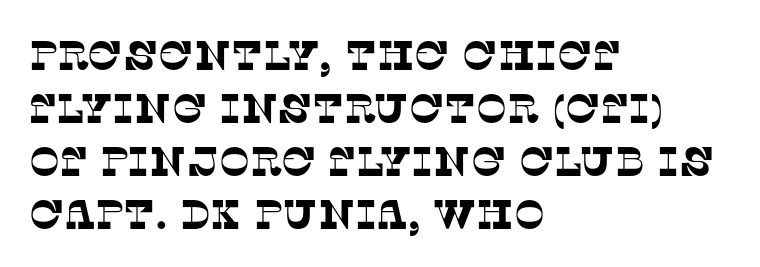
Q: Is the typeface a serif or a sans-serif typeface? A: Serif.
Q: Is the text underlined? A: No.
Q: How is the paragraph aligned? A: Left-aligned.
Q: Is the spacing between letters normal or unusually wide? A: Normal.
Q: Is the spacing between lines tight, normal or loose? A: Normal.
Q: Width (condensed, normal, or wide)? A: Normal.
Q: Stroke contrast? A: Low.
Q: x-height? A: Large.
Q: Monospaced? A: No.
